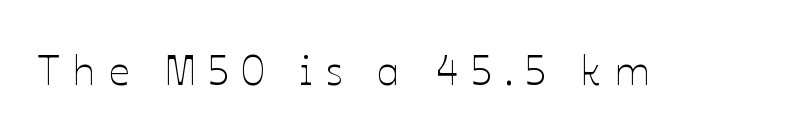
The typeface has the unassuming heft of standard copy or less. Students, note that the glyphs here are deliberately spaced far apart. Spacing verdict: proportional, widths tailored to each character. Descender tails drop into unmarked territory.
